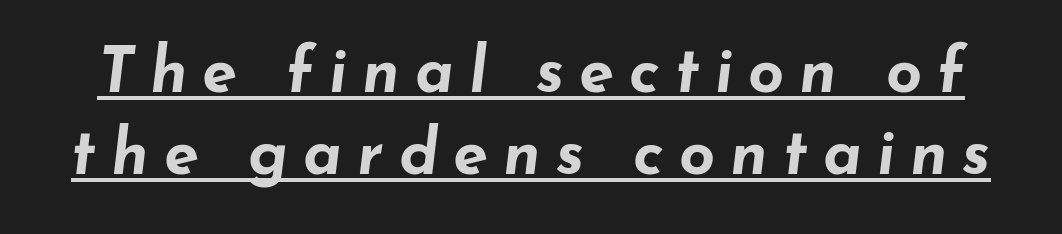
{"italic": "yes", "lean": "right", "slant_degrees": 7, "bold": "yes", "weight": "bold", "width": "wide", "stroke_contrast": "low", "x_height": "small", "monospaced": "no", "underline": "yes", "line_spacing": "normal", "line_spacing_ratio": 1.3, "letter_spacing": "wide", "letter_spacing_em": 0.24, "glyph_px": 63}
